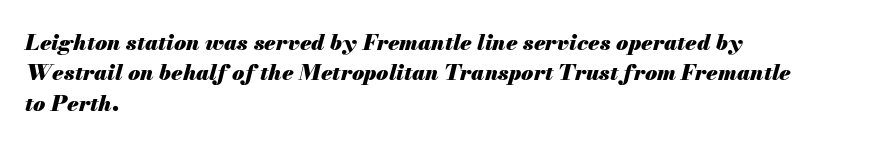
Rendered with sloped, italic letterforms. Between one letter and the next there's only the usual sliver of space. Descenders hang freely into open space. Horizontally, the lines are justified to the leading edge only. Emphasis by weight is at full strength: bold. Vertical spacing — default.
